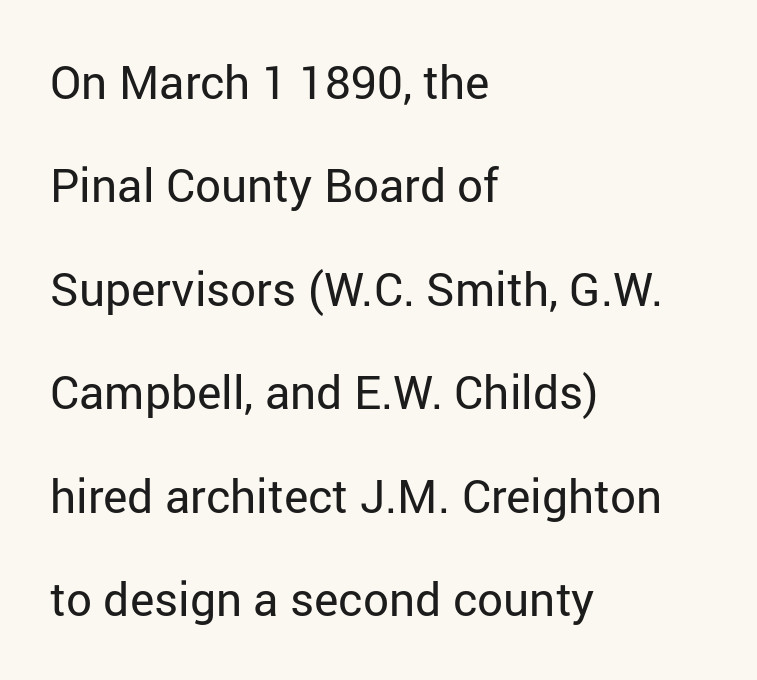
Q: Is the text bold? A: No.
Q: Is the text italic (slanted)? A: No, it is upright.
Q: Is the typeface a serif or a sans-serif typeface? A: Sans-serif.
Q: Is the text underlined? A: No.
Q: How is the paragraph aligned? A: Left-aligned.
Q: Is the spacing between letters normal or unusually wide? A: Normal.
Q: Is the spacing between lines tight, normal or loose? A: Loose.
Q: Width (condensed, normal, or wide)? A: Normal.
Q: Stroke contrast? A: Low.
Q: x-height? A: Medium.
Q: Monospaced? A: No.
